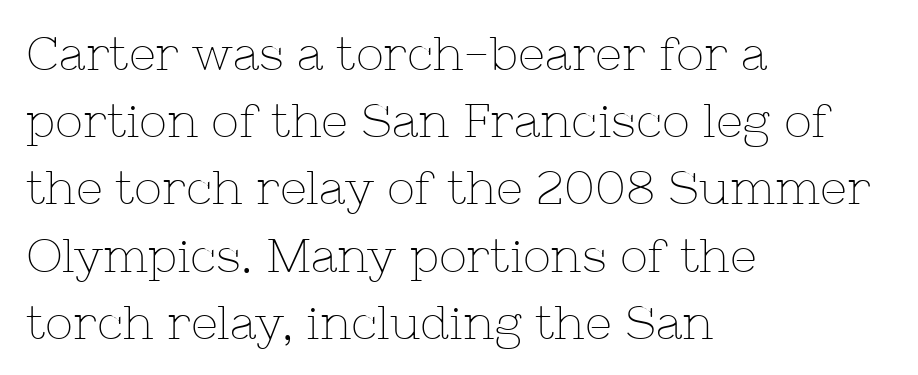
{"serif": "yes", "italic": "no", "bold": "no", "weight": "thin", "width": "normal", "stroke_contrast": "low", "x_height": "medium", "monospaced": "no", "underline": "no", "align": "left", "line_spacing": "normal", "line_spacing_ratio": 1.43, "letter_spacing": "normal", "letter_spacing_em": 0.0, "glyph_px": 47}
